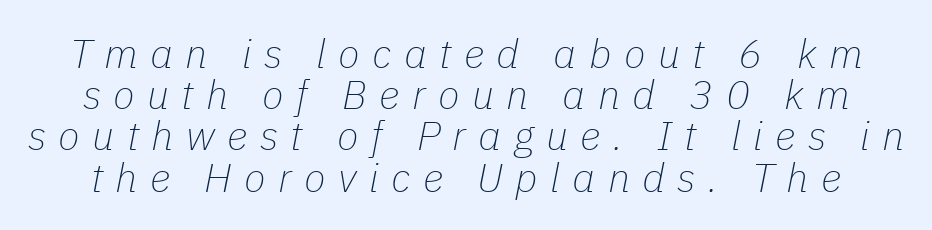
The image shows 40 px thin type, italic (leaning right); set tight line spacing (1.03x), unusually wide letter spacing (+0.31 em), not underlined; low stroke contrast and a medium x-height.
